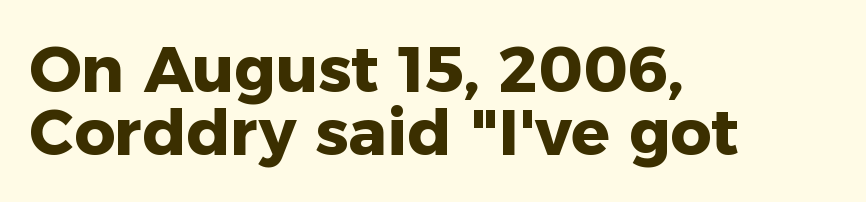
The type family on display is of the sans-serif kind. Each line starts at the same left margin while the right side varies. Italic? Not at all — the glyphs are vertical. The block of text is dense from top to bottom, with scant space between rows.
